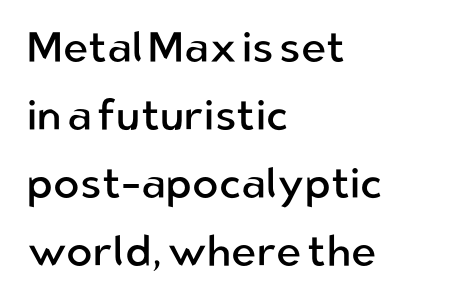
Q: Is the text bold? A: No.
Q: Is the text italic (slanted)? A: No, it is upright.
Q: Is the typeface a serif or a sans-serif typeface? A: Sans-serif.
Q: Is the text underlined? A: No.
Q: How is the paragraph aligned? A: Left-aligned.
Q: Is the spacing between letters normal or unusually wide? A: Normal.
Q: Is the spacing between lines tight, normal or loose? A: Normal.
Q: Width (condensed, normal, or wide)? A: Normal.
Q: Stroke contrast? A: Low.
Q: x-height? A: Medium.
Q: Monospaced? A: No.
